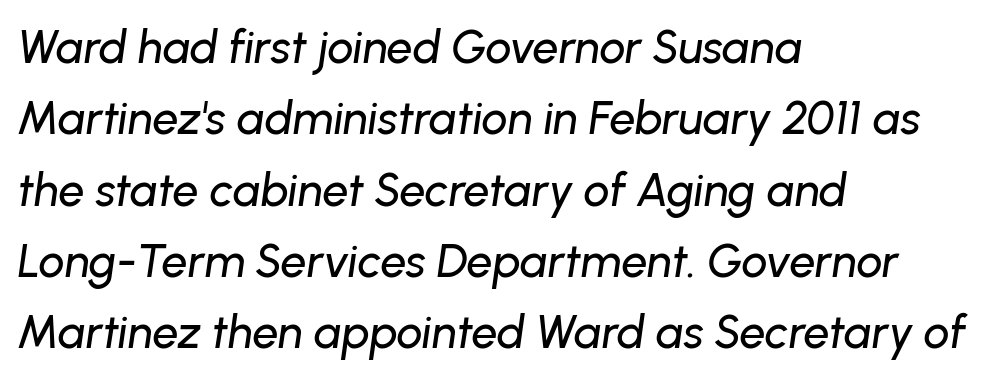
The image shows 46 px text type, italic (leaning right); set left-aligned, normal line spacing (1.55x), normal letter spacing, not underlined; low stroke contrast and a medium x-height.
